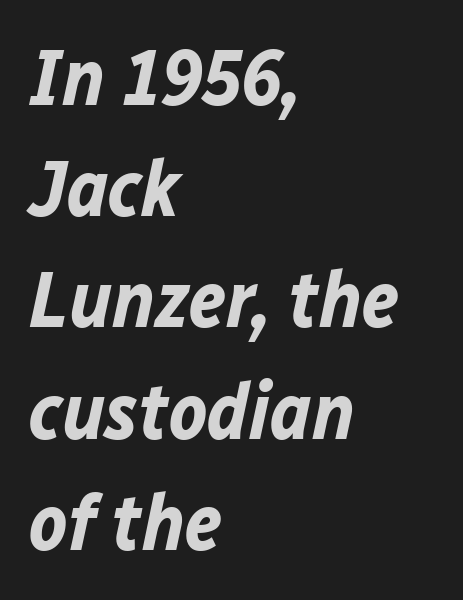
The image shows 80 px bold type, italic (leaning right); set left-aligned, normal line spacing (1.39x), normal letter spacing, not underlined; low stroke contrast and a medium x-height.
